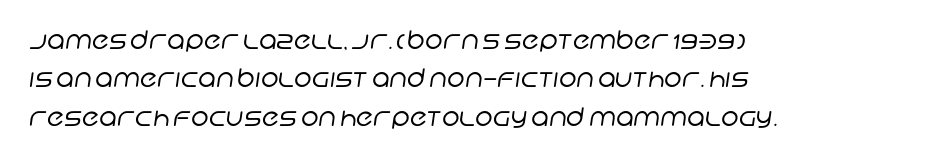
The space beneath each line is pristine and unruled. Layout note: lines flush left. This is not heavy type; no bold has been used. Reading down the column, the eye jumps a familiar distance to each next line.
